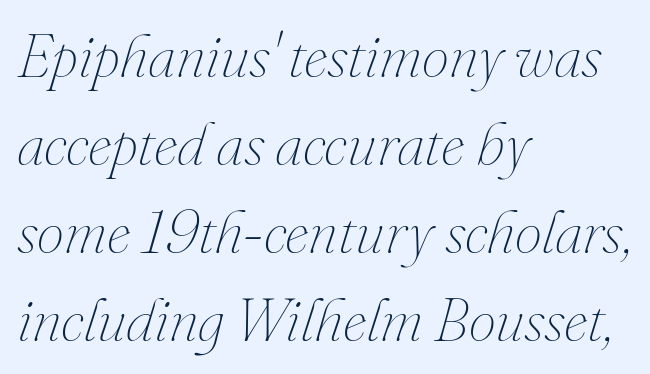
The font's italic variant was chosen for this text. Reading down the block, your eye returns to a fixed left position each line. Clear beneath every line of the passage. Stroke mass is kept to a normal reading level or below.
